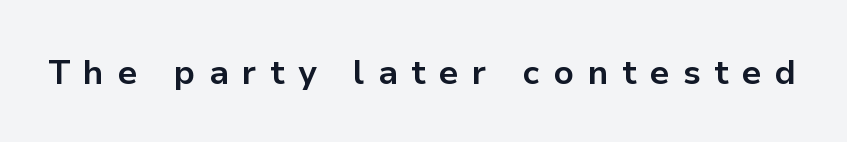
{"serif": "no", "italic": "no", "bold": "yes", "weight": "bold", "width": "normal", "stroke_contrast": "low", "x_height": "medium", "monospaced": "no", "underline": "no", "letter_spacing": "wide", "letter_spacing_em": 0.4, "glyph_px": 34}
